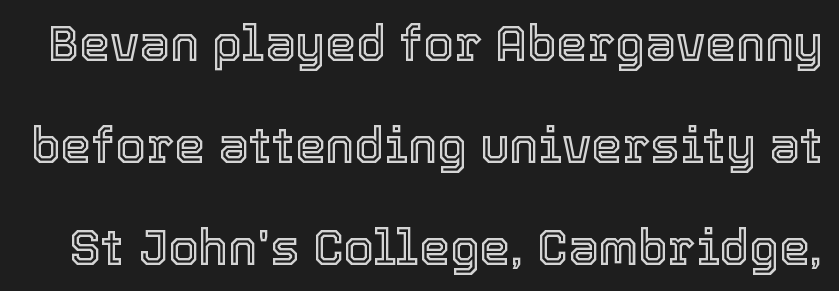
Q: Is the text italic (slanted)? A: No, it is upright.
Q: Is the text underlined? A: No.
Q: Is the spacing between letters normal or unusually wide? A: Normal.
Q: Is the spacing between lines tight, normal or loose? A: Loose.
Q: Width (condensed, normal, or wide)? A: Normal.
Q: x-height? A: Medium.
Q: Monospaced? A: No.
